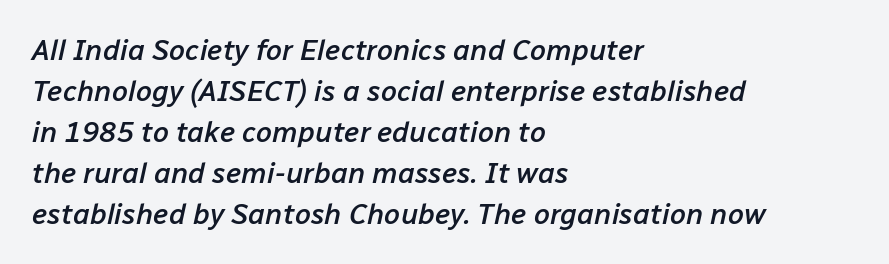
Q: Is the text bold? A: Semi-bold.
Q: Is the text italic (slanted)? A: Yes, it leans right by about 12 degrees.
Q: Is the text underlined? A: No.
Q: How is the paragraph aligned? A: Left-aligned.
Q: Is the spacing between letters normal or unusually wide? A: Normal.
Q: Is the spacing between lines tight, normal or loose? A: Normal.
Q: Width (condensed, normal, or wide)? A: Normal.
Q: Stroke contrast? A: Low.
Q: x-height? A: Medium.
Q: Monospaced? A: No.
